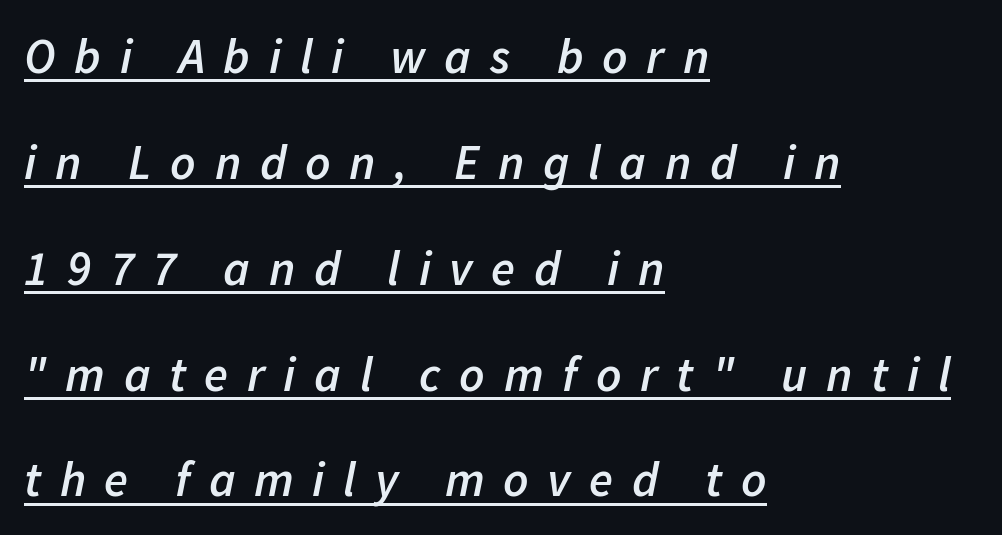
Spacing verdict: proportional, widths tailored to each character. These lines are set flush left with a ragged right edge. The lines are spread far apart with generous leading. The passage shown leans; its letterforms are oblique.
